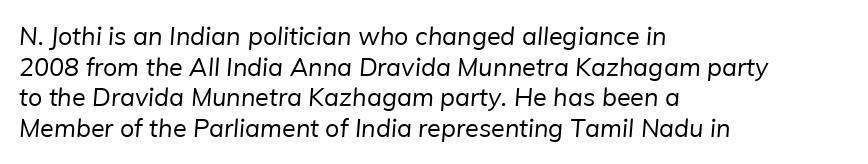
Standard letterfit; no display-style spreading of the glyphs. Visually the block forms a straight wall on the left and a jagged coastline on the right. Plain, unruled lines of type. Weight: not bold — regular or lighter.
